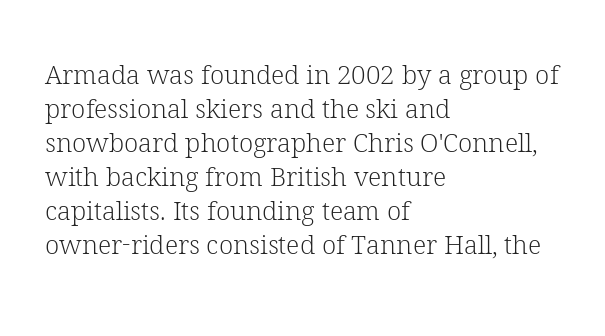
The image shows 26 px text type, upright; set left-aligned, normal line spacing (1.31x), normal letter spacing, not underlined.
